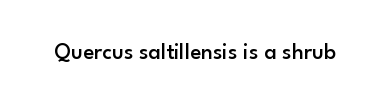
No extra tracking has been applied to these lines. The area under the type is left untouched. Weight: semibold (demi). If you drew a line through each stem, it would be perfectly vertical.
